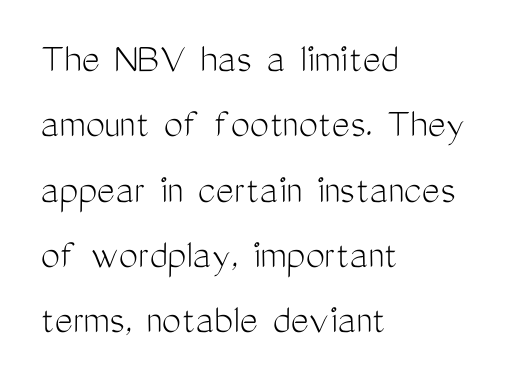
Q: Is the text bold? A: No.
Q: Is the text italic (slanted)? A: No, it is upright.
Q: Is the typeface a serif or a sans-serif typeface? A: Sans-serif.
Q: Is the text underlined? A: No.
Q: How is the paragraph aligned? A: Left-aligned.
Q: Is the spacing between letters normal or unusually wide? A: Normal.
Q: Is the spacing between lines tight, normal or loose? A: Normal.
Q: Width (condensed, normal, or wide)? A: Condensed.
Q: Stroke contrast? A: Medium.
Q: x-height? A: Medium.
Q: Monospaced? A: No.
